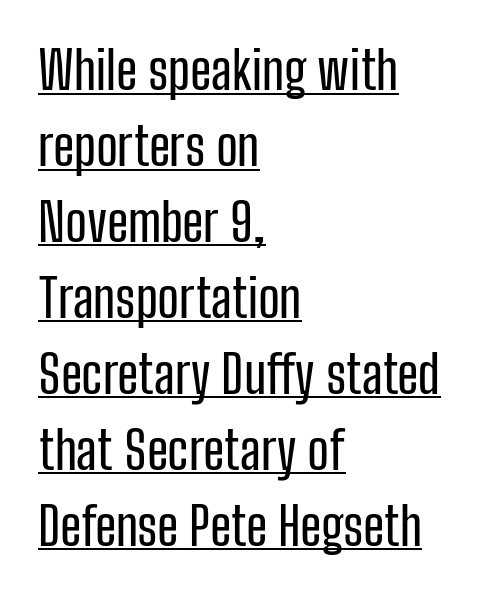
The image shows 52 px condensed sans-serif type, upright; set left-aligned, normal line spacing (1.46x), normal letter spacing, underlined; low stroke contrast and a medium x-height.
